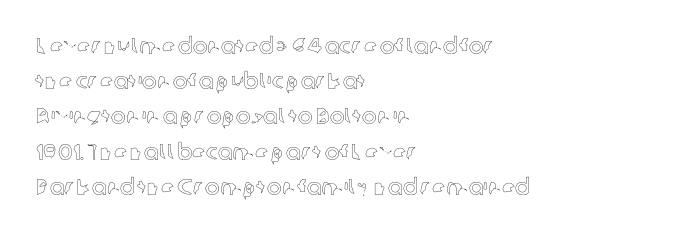
The face used here is rendered with its standard letterfit. A bare baseline throughout the passage. The compositor pushed each line to the left boundary. Regarding leading, the lines here are spaced in the standard way.
